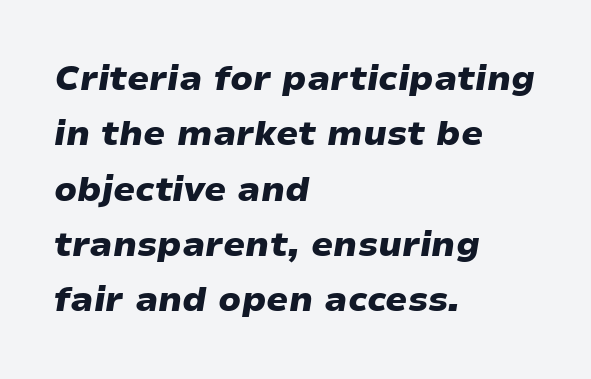
Q: Is the text bold? A: Yes.
Q: Is the text italic (slanted)? A: Yes, it leans right by about 9 degrees.
Q: Is the text underlined? A: No.
Q: How is the paragraph aligned? A: Left-aligned.
Q: Is the spacing between letters normal or unusually wide? A: Normal.
Q: Is the spacing between lines tight, normal or loose? A: Normal.
Q: Width (condensed, normal, or wide)? A: Wide.
Q: Stroke contrast? A: Low.
Q: x-height? A: Medium.
Q: Monospaced? A: No.
